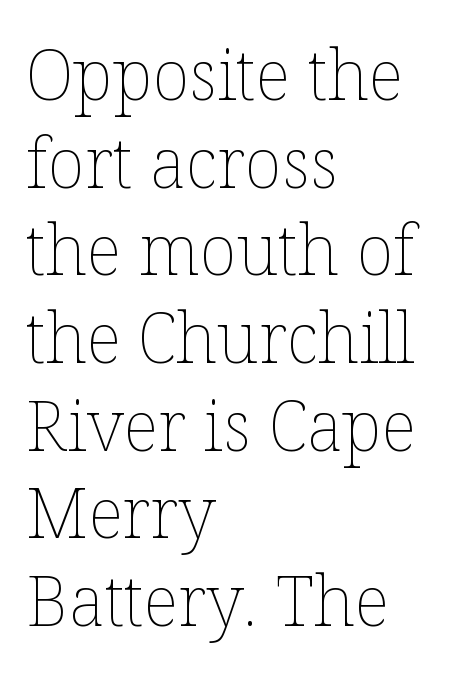
The image shows 69 px thin type, upright; set left-aligned, normal line spacing (1.27x), normal letter spacing, not underlined; low stroke contrast and a medium x-height.
